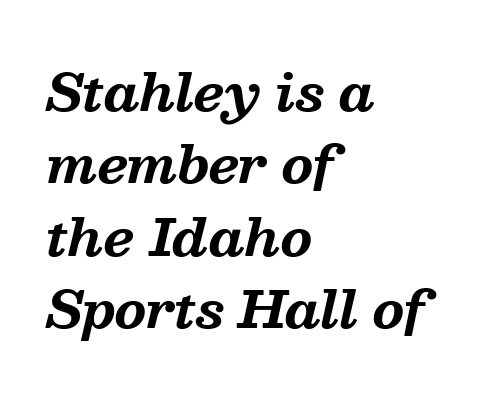
Glyph-to-glyph distance matches everyday printed text. Just letters on the line, the space beneath them empty. Is this a sans? No — the strokes have serifs. Does the weight exceed regular? Yes, all the way to bold. This is oblique type, the kind used for emphasis or titles. Leading matches the norm, producing a regular column.
